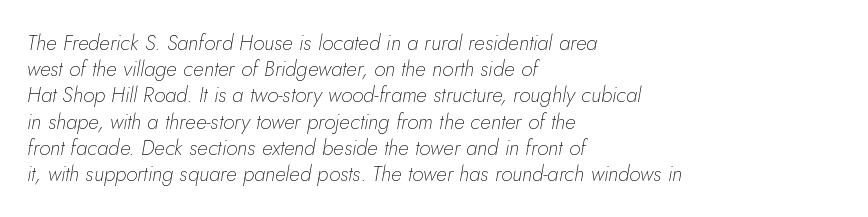
Q: Is the text bold? A: No.
Q: Is the text italic (slanted)? A: Yes, it leans right by about 5 degrees.
Q: Is the text underlined? A: No.
Q: How is the paragraph aligned? A: Left-aligned.
Q: Is the spacing between letters normal or unusually wide? A: Normal.
Q: Is the spacing between lines tight, normal or loose? A: Normal.
